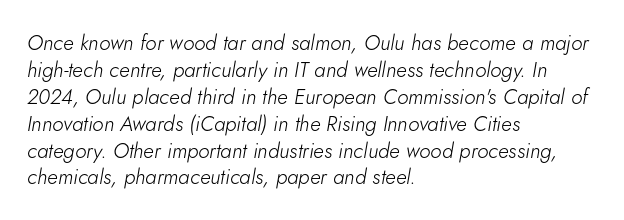
Regular leading. Unmarked baselines from the first word to the last. The face used here has a pronounced slope to its letters. Bold? No — there's no thickening of the strokes. Compared with a centered layout, this one pins lines to the left instead. Short note: letters normally spaced.
